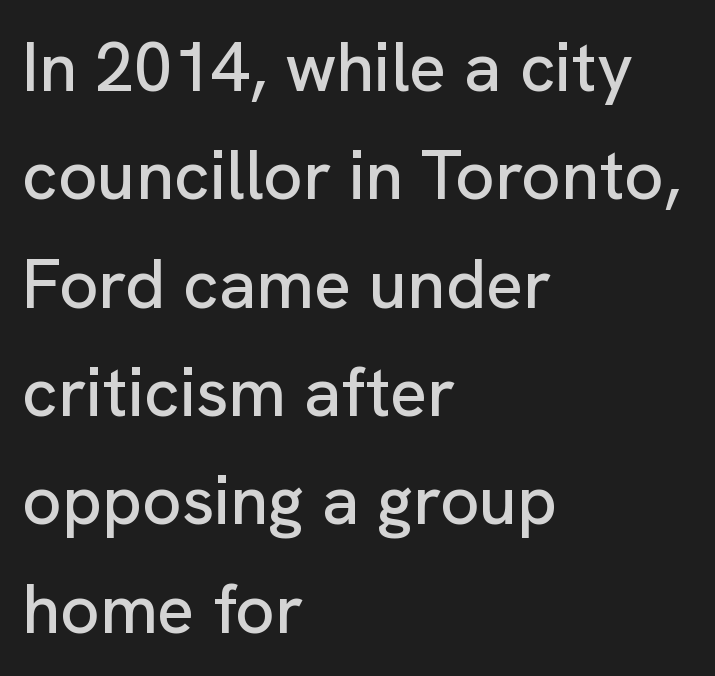
The image shows 69 px sans-serif type, upright; set left-aligned, normal line spacing (1.57x), normal letter spacing, not underlined; low stroke contrast and a medium x-height.
